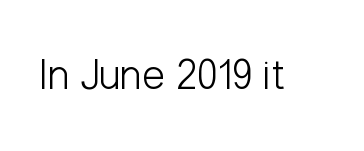
Q: Is the text bold? A: No.
Q: Is the text italic (slanted)? A: No, it is upright.
Q: Is the typeface a serif or a sans-serif typeface? A: Sans-serif.
Q: Is the text underlined? A: No.
Q: Is the spacing between letters normal or unusually wide? A: Normal.
Q: Width (condensed, normal, or wide)? A: Condensed.
Q: Stroke contrast? A: Low.
Q: x-height? A: Medium.
Q: Monospaced? A: No.
